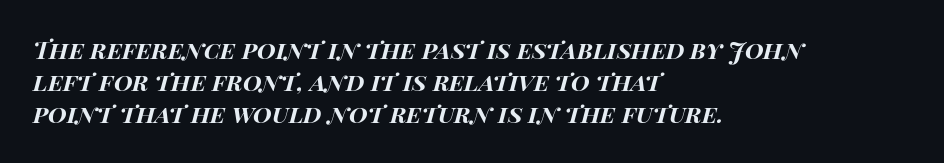
The image shows 24 px bold type, italic (leaning right); set left-aligned, normal line spacing (1.33x), normal letter spacing, not underlined.
